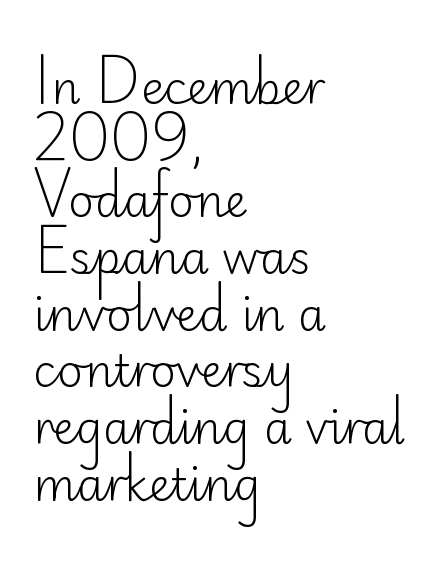
{"serif": "no", "italic": "no", "bold": "no", "weight": "light", "width": "normal", "stroke_contrast": "low", "x_height": "small", "monospaced": "no", "underline": "no", "align": "left", "line_spacing": "normal", "line_spacing_ratio": 1.26, "letter_spacing": "normal", "letter_spacing_em": 0.0, "glyph_px": 45}
